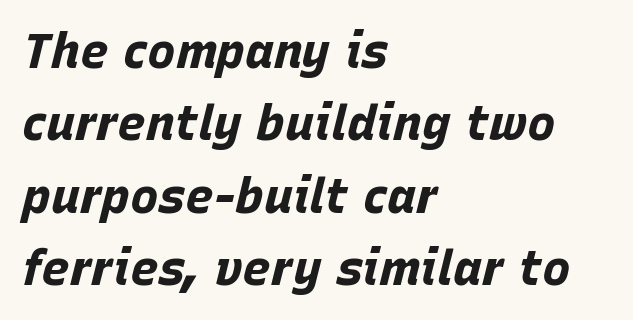
The image shows 48 px bold type, italic (leaning right); set left-aligned, normal line spacing (1.51x), normal letter spacing, not underlined; low stroke contrast and a large x-height.
